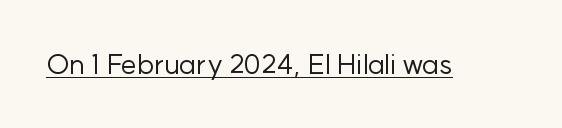
Q: Is the text bold? A: No.
Q: Is the text italic (slanted)? A: No, it is upright.
Q: Is the typeface a serif or a sans-serif typeface? A: Sans-serif.
Q: Is the text underlined? A: Yes.
Q: Is the spacing between letters normal or unusually wide? A: Normal.
Q: Width (condensed, normal, or wide)? A: Normal.
Q: Stroke contrast? A: Low.
Q: x-height? A: Medium.
Q: Monospaced? A: No.
